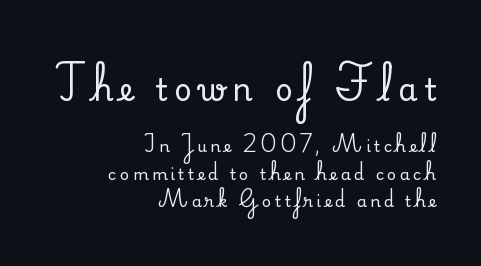
Font category for this specimen: serif. The passage shown is typed in a proportional face where columns would drift. Caption: upper text group enlarged, lower text group reduced. Compared with typical body copy, the letter spacing here is much looser.
